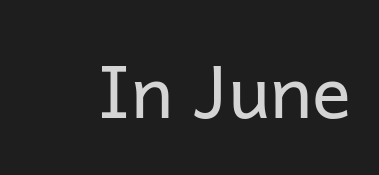
Notice how the stems are strictly vertical — no italics here. There is no visible air inserted between adjacent glyphs. Look at the bottom of the vertical strokes: they stop flat, with no serifs. The font is comparable to plain body text, perhaps lighter. Anything drawn beneath the words? Only blank space.
